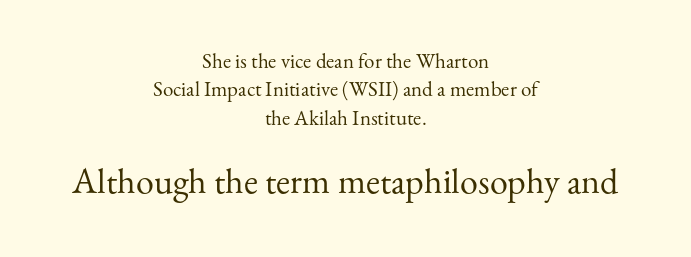
Does the leading feel generous? No, just average. These lines stack symmetrically, like a column narrowing and widening about its center. The face used here is rendered with its standard letterfit. The more generous point size was reserved for the lower chunk. The rendering shows small feet on the letterforms — a serif design. The axis of the letterforms is exactly vertical.
